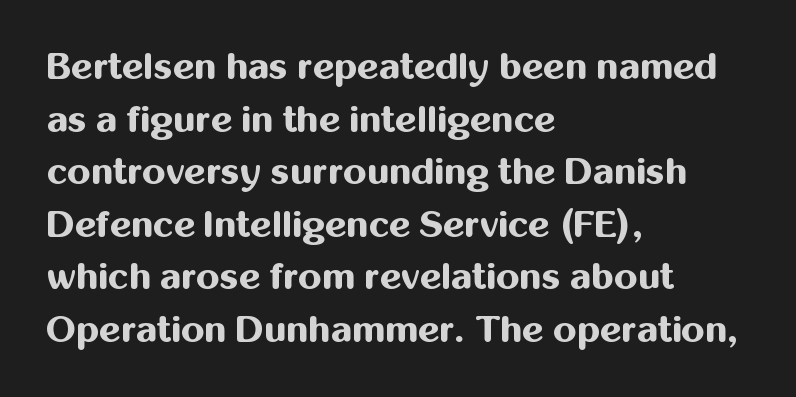
{"serif": "no", "italic": "no", "bold": "yes", "weight": "bold", "width": "normal", "stroke_contrast": "medium", "x_height": "medium", "monospaced": "no", "underline": "no", "align": "left", "line_spacing": "normal", "line_spacing_ratio": 1.42, "letter_spacing": "normal", "letter_spacing_em": 0.0, "glyph_px": 37}
